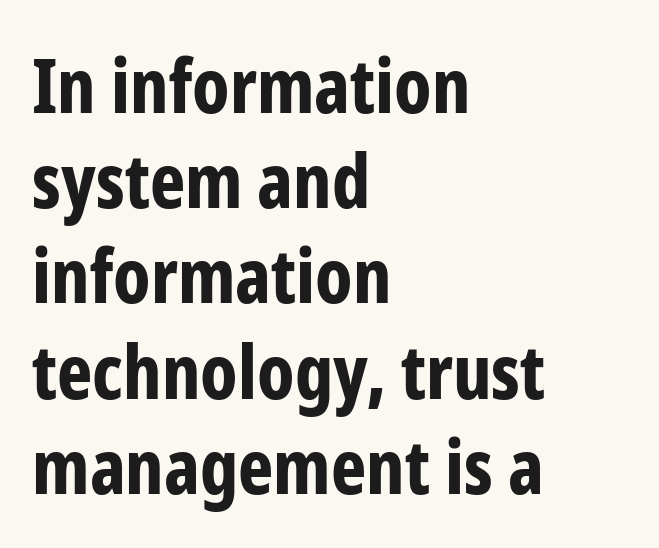
Q: Is the text bold? A: Yes.
Q: Is the text italic (slanted)? A: No, it is upright.
Q: Is the typeface a serif or a sans-serif typeface? A: Sans-serif.
Q: Is the text underlined? A: No.
Q: How is the paragraph aligned? A: Left-aligned.
Q: Is the spacing between letters normal or unusually wide? A: Normal.
Q: Is the spacing between lines tight, normal or loose? A: Normal.
Q: Width (condensed, normal, or wide)? A: Condensed.
Q: Stroke contrast? A: Low.
Q: x-height? A: Medium.
Q: Monospaced? A: No.
